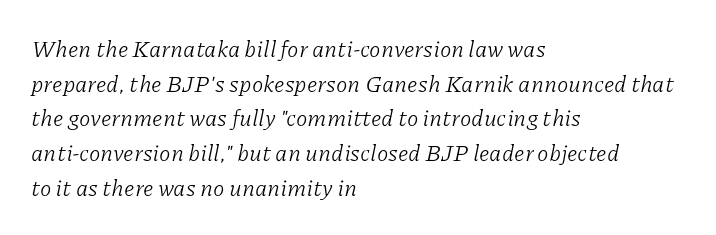
The image shows 23 px text type, italic (leaning right); set left-aligned, normal line spacing (1.51x), normal letter spacing, not underlined.
